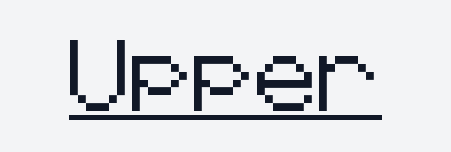
Q: Is the text italic (slanted)? A: No, it is upright.
Q: Is the typeface a serif or a sans-serif typeface? A: Sans-serif.
Q: Is the text underlined? A: Yes.
Q: Is the spacing between letters normal or unusually wide? A: Normal.
Q: Width (condensed, normal, or wide)? A: Normal.
Q: Stroke contrast? A: Low.
Q: x-height? A: Medium.
